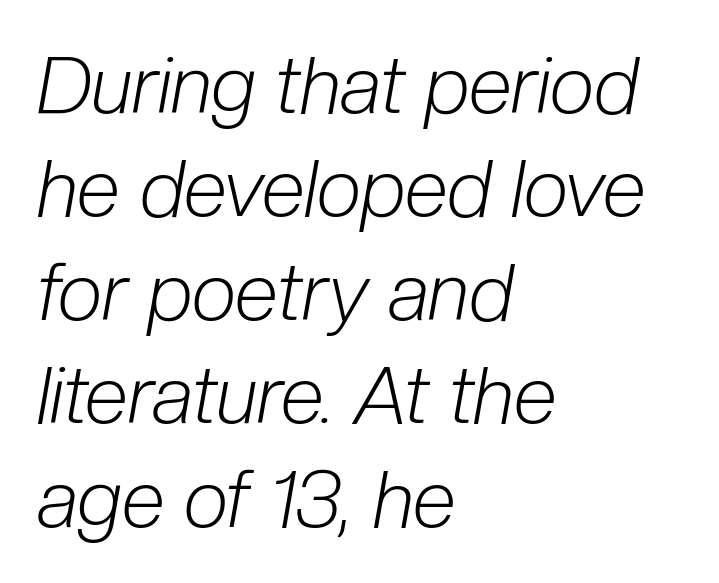
Notice how the passage keeps a crisp vertical edge on the left only. Honestly, there is no underline to notice here at all. Looking at the ascenders, they clearly lean. Compared with typical paragraphs, the rows here are spaced about the same.
